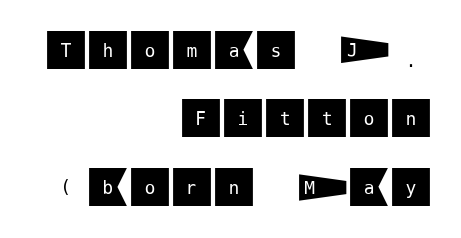
{"serif": "no", "italic": "no", "width": "normal", "stroke_contrast": "medium", "x_height": "large", "underline": "no", "align": "right", "line_spacing": "normal", "line_spacing_ratio": 1.59, "letter_spacing": "normal", "letter_spacing_em": 0.0, "glyph_px": 43}
